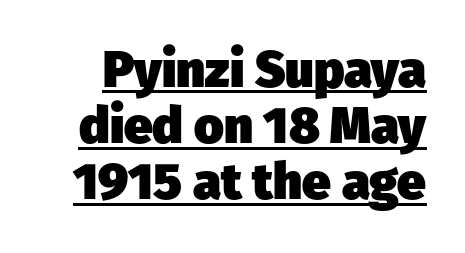
What kind of face is this? One without serifs — a sans. The sample's only ornament is a line tracing under the words. The passage shown is typed in a proportional face where columns would drift. Honestly, the rows look squashed on top of each other.
